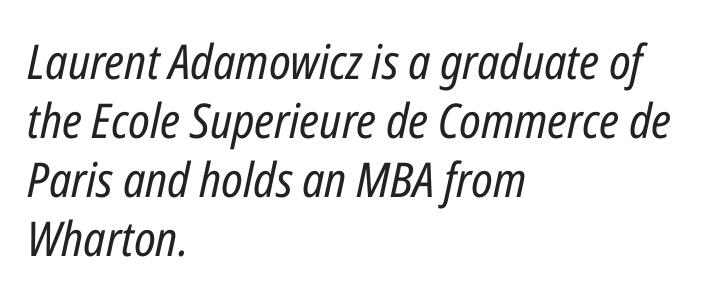
The letters are slanted; this is an italic face. Horizontally, the lines are justified to the leading edge only. Looks like regular typesetting: each glyph gets only the width it needs. Letters rest on an invisible, unmarked baseline. In terms of letterspacing, this is plain default setting. The strokes are not fattened; the text isn't bold.
